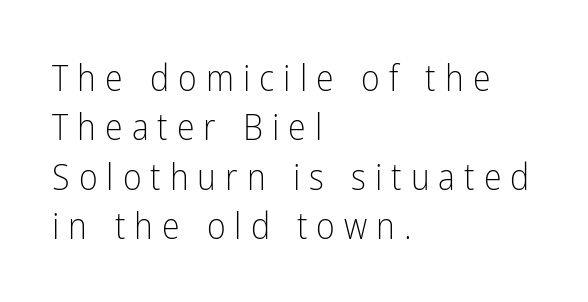
The image shows 36 px light, condensed sans-serif type, upright; set left-aligned, normal line spacing (1.37x), unusually wide letter spacing (+0.25 em), not underlined; low stroke contrast and a medium x-height.
